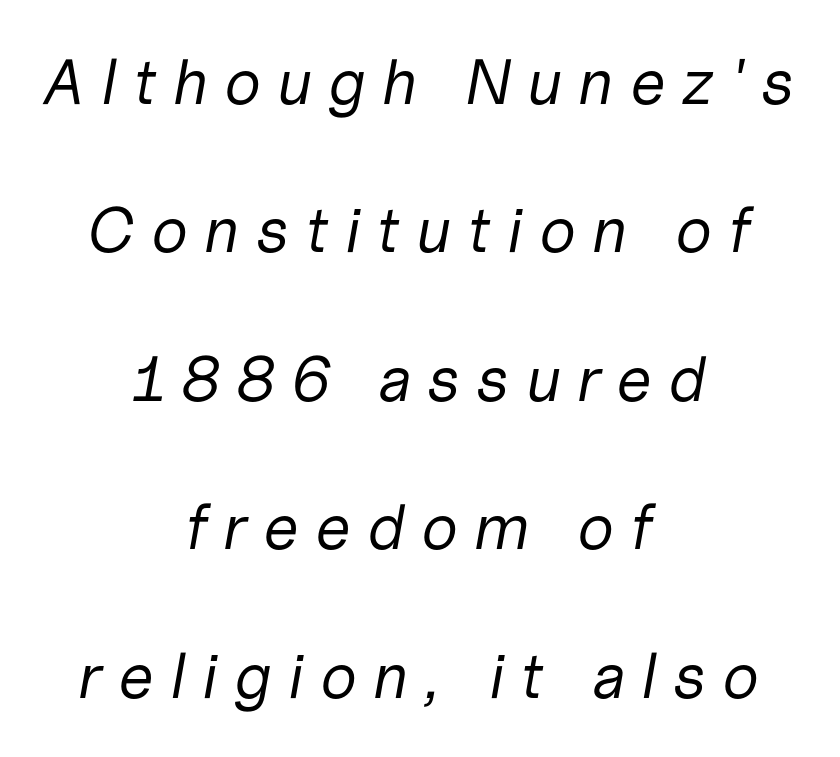
These lines are rendered in a variable-pitch font. Each word looks stretched out because of the extra space between its letters. Words float on clear page, feet unadorned. No extra ink here — the face is not bold. Designer's note — italics engaged.
